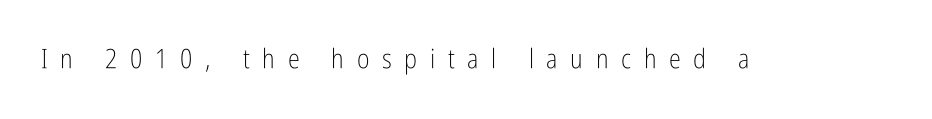
This rendering features lettering with no underline. Spacing between characters has been opened up far beyond the box default. A roman cut, with each character standing at attention. Weight: in the light-to-regular range.
